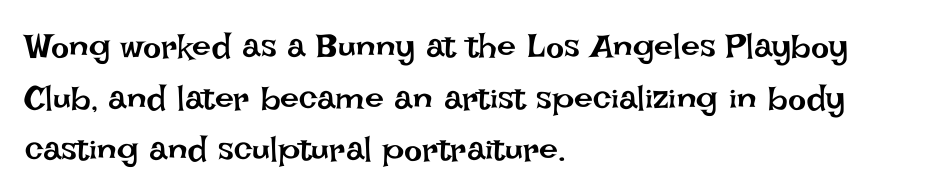
Q: Is the text bold? A: No.
Q: Is the text italic (slanted)? A: No, it is upright.
Q: Is the text underlined? A: No.
Q: How is the paragraph aligned? A: Left-aligned.
Q: Is the spacing between letters normal or unusually wide? A: Normal.
Q: Is the spacing between lines tight, normal or loose? A: Normal.
Q: Width (condensed, normal, or wide)? A: Normal.
Q: Stroke contrast? A: Low.
Q: x-height? A: Large.
Q: Monospaced? A: No.
